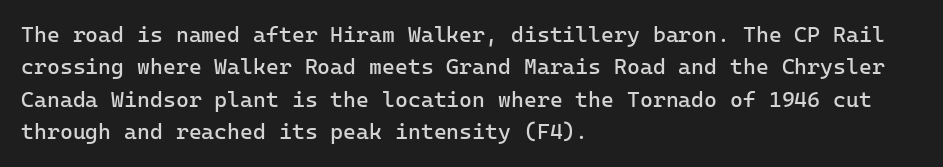
The image shows 22 px text type, upright; set left-aligned, normal line spacing (1.47x), normal letter spacing, not underlined.
